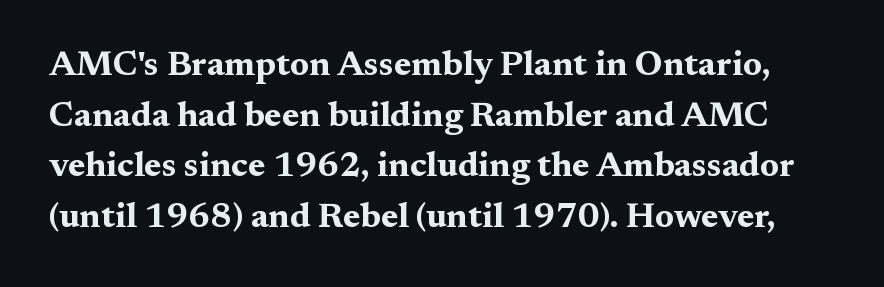
The image shows 35 px bold, wide serif type, upright; set normal line spacing (1.45x), normal letter spacing, not underlined; medium stroke contrast and a medium x-height.
